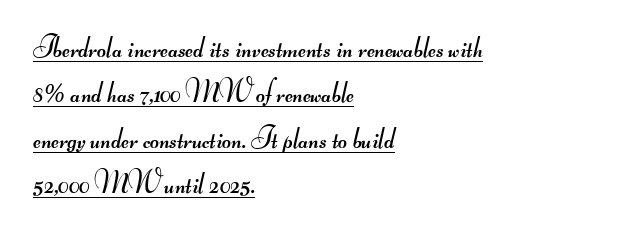
The image shows 31 px regular-weight, wide sans-serif type; set left-aligned, normal line spacing (1.46x), normal letter spacing, underlined; medium stroke contrast.
